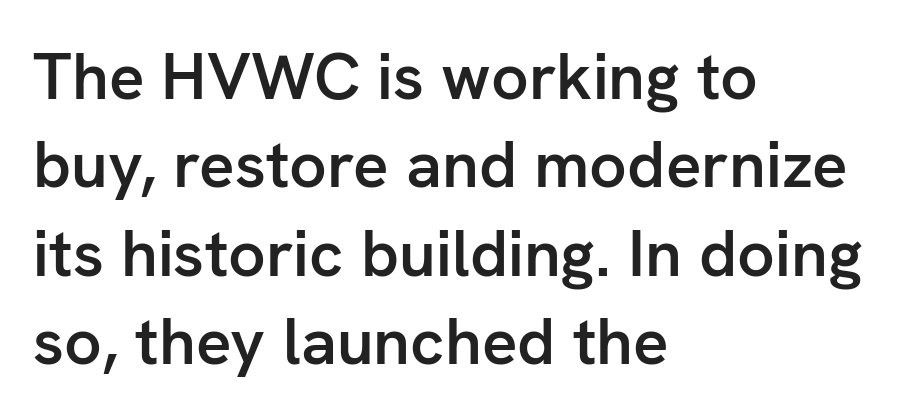
The image shows 66 px semibold sans-serif type, upright; set left-aligned, normal line spacing (1.34x), normal letter spacing, not underlined; low stroke contrast and a medium x-height.
